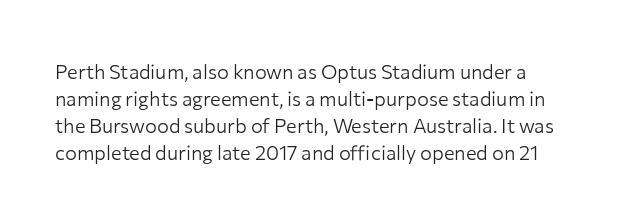
The image shows 20 px text type, upright; set normal line spacing (1.35x), normal letter spacing, not underlined.
